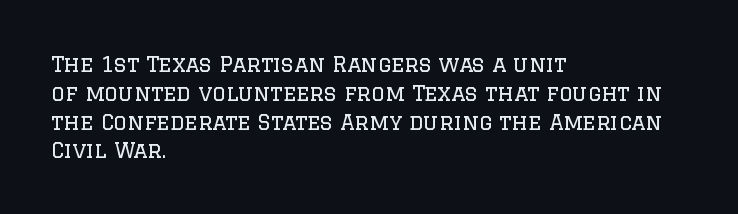
{"italic": "no", "bold": "no", "underline": "no", "align": "left", "line_spacing": "normal", "line_spacing_ratio": 1.37, "letter_spacing": "normal", "letter_spacing_em": 0.0, "glyph_px": 21}
